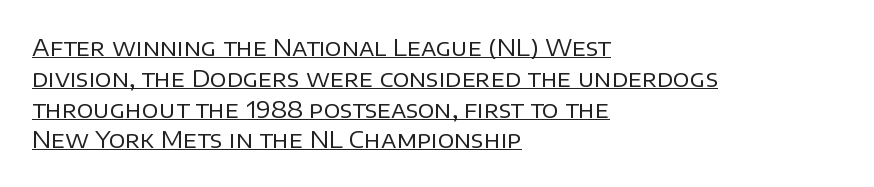
The image shows 23 px text type, upright; set left-aligned, normal line spacing (1.34x), normal letter spacing, underlined.
